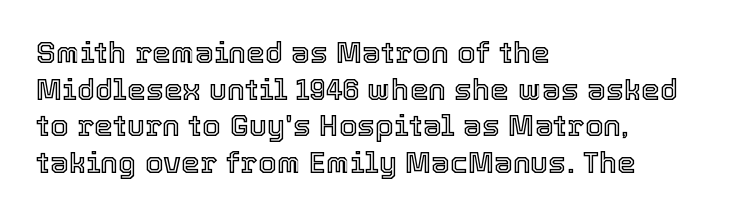
Ordinary non-slanted type is in use. Varying glyph widths throughout — classic text-font behaviour. The letterforms sit shoulder to shoulder at normal distance. A student would call this left alignment; a typographer would say flush left, rag right.
